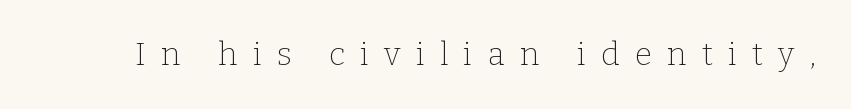
{"serif": "yes", "italic": "no", "bold": "no", "weight": "thin", "width": "normal", "stroke_contrast": "low", "x_height": "medium", "monospaced": "no", "underline": "no", "letter_spacing": "wide", "letter_spacing_em": 0.47, "glyph_px": 32}
